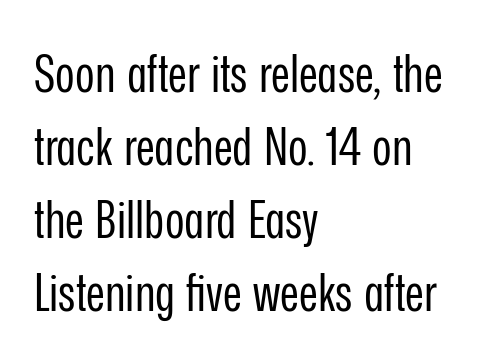
{"serif": "no", "italic": "no", "bold": "no", "weight": "regular", "width": "condensed", "stroke_contrast": "low", "x_height": "medium", "monospaced": "no", "underline": "no", "align": "left", "line_spacing": "normal", "line_spacing_ratio": 1.38, "letter_spacing": "normal", "letter_spacing_em": 0.0, "glyph_px": 53}
